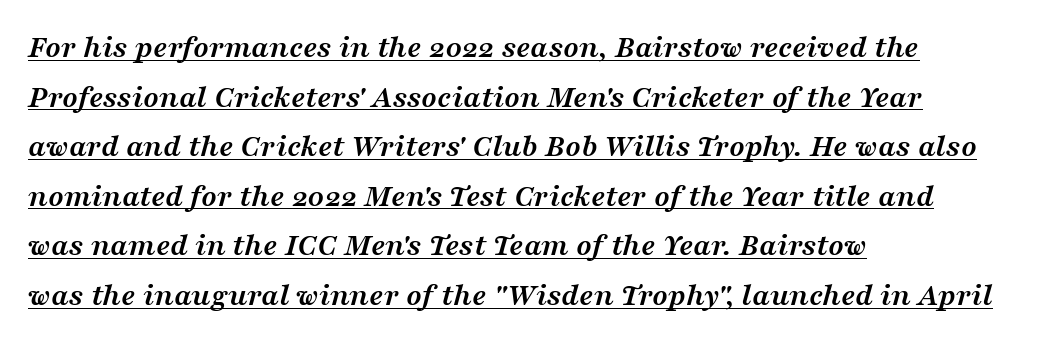
The image shows 32 px semibold, wide serif type, italic (leaning right); set left-aligned, normal line spacing (1.55x), normal letter spacing, underlined; medium stroke contrast and a medium x-height.
